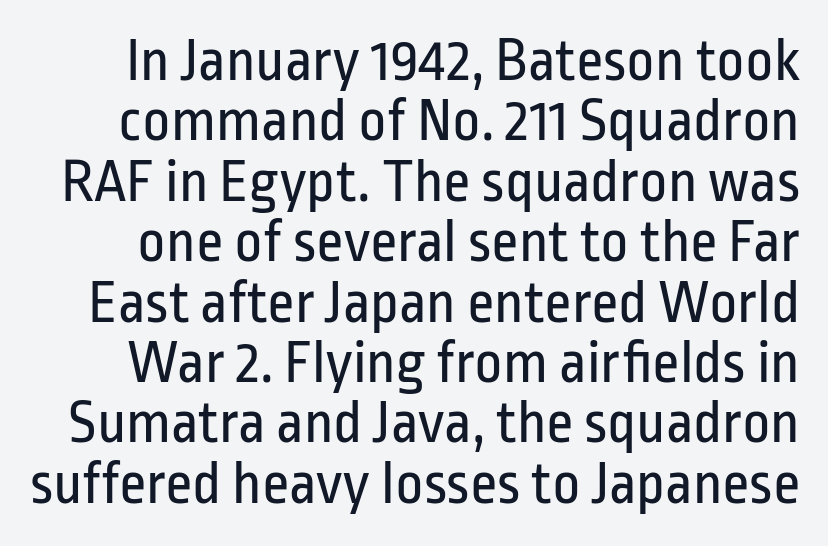
Q: Is the text bold? A: No.
Q: Is the text italic (slanted)? A: No, it is upright.
Q: Is the typeface a serif or a sans-serif typeface? A: Sans-serif.
Q: Is the text underlined? A: No.
Q: Is the spacing between letters normal or unusually wide? A: Normal.
Q: Is the spacing between lines tight, normal or loose? A: Tight.
Q: Width (condensed, normal, or wide)? A: Condensed.
Q: Stroke contrast? A: Low.
Q: x-height? A: Medium.
Q: Monospaced? A: No.
